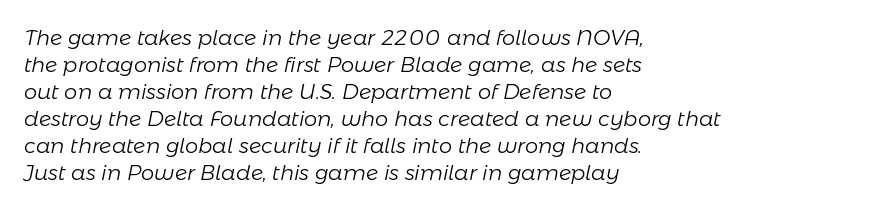
{"italic": "yes", "lean": "right", "slant_degrees": 11, "bold": "no", "underline": "no", "align": "left", "line_spacing": "normal", "line_spacing_ratio": 1.29, "letter_spacing": "normal", "letter_spacing_em": 0.0, "glyph_px": 21}
